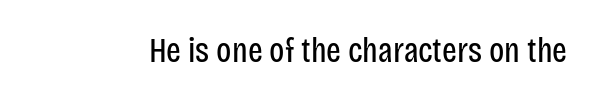
Rule under the text: the space is simply empty. Looks like regular typesetting: each glyph gets only the width it needs. Do the letters lean? They stand straight. Serifs: no, the terminals of the letterforms are clean. A quiet, ordinary-to-light weight characterises the typeface. Words appear dense and cohesive because spacing is normal.
